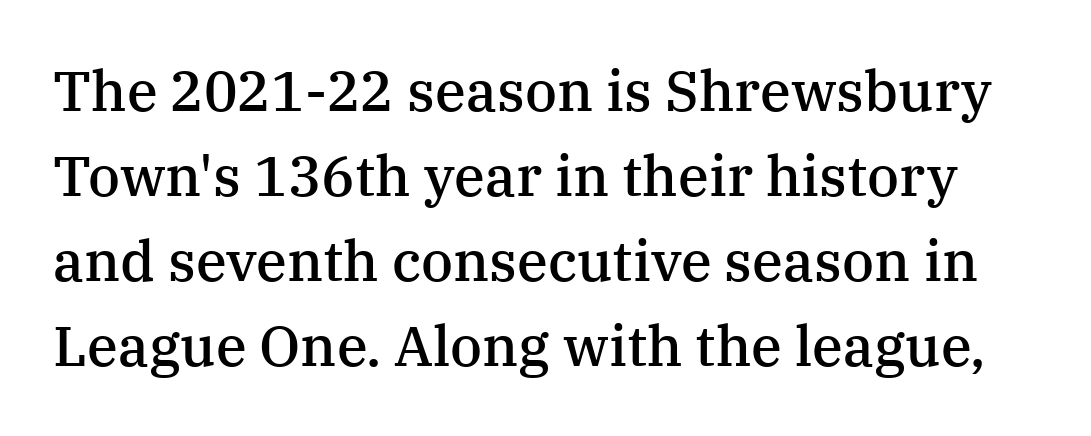
{"serif": "yes", "italic": "no", "bold": "semi", "weight": "semibold", "width": "normal", "stroke_contrast": "medium", "x_height": "medium", "monospaced": "no", "underline": "no", "line_spacing": "normal", "line_spacing_ratio": 1.52, "letter_spacing": "normal", "letter_spacing_em": 0.0, "glyph_px": 56}
